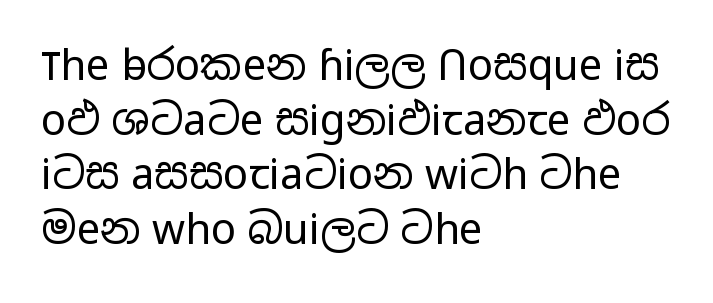
{"serif": "no", "italic": "no", "bold": "no", "weight": "regular", "width": "wide", "stroke_contrast": "low", "x_height": "medium", "monospaced": "no", "underline": "no", "align": "left", "line_spacing": "normal", "line_spacing_ratio": 1.3, "letter_spacing": "normal", "letter_spacing_em": 0.0, "glyph_px": 42}
